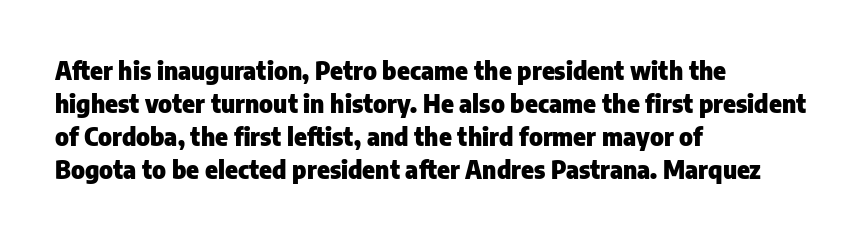
The image shows 24 px bold type, upright; set left-aligned, normal line spacing (1.37x), normal letter spacing, not underlined.
